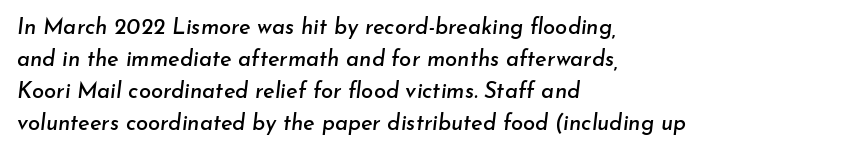
One-word summary of the alignment: left. Posture: slanted. The space between consecutive lines is moderate. This sample uses plain, unmodified letter spacing.
